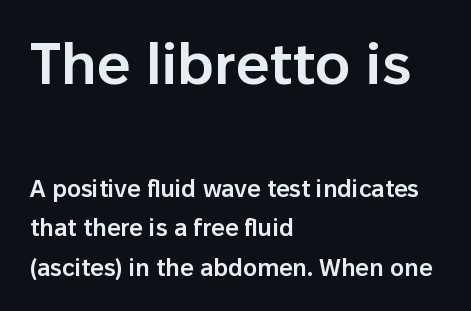
Q: Is the text bold? A: Semi-bold.
Q: Is the text italic (slanted)? A: No, it is upright.
Q: Is the typeface a serif or a sans-serif typeface? A: Sans-serif.
Q: Is the text underlined? A: No.
Q: How is the paragraph aligned? A: Left-aligned.
Q: Is the spacing between letters normal or unusually wide? A: Normal.
Q: Is the spacing between lines tight, normal or loose? A: Normal.
Q: Which block of text is set in a larger size, the first (top) or the second (bottom)? A: The first (top) one.
Q: Width (condensed, normal, or wide)? A: Normal.
Q: Stroke contrast? A: Low.
Q: x-height? A: Medium.
Q: Monospaced? A: No.
